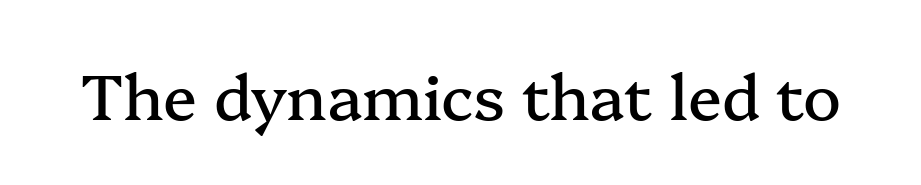
Q: Is the text italic (slanted)? A: No, it is upright.
Q: Is the typeface a serif or a sans-serif typeface? A: Serif.
Q: Is the text underlined? A: No.
Q: Is the spacing between letters normal or unusually wide? A: Normal.
Q: Width (condensed, normal, or wide)? A: Normal.
Q: Stroke contrast? A: Medium.
Q: x-height? A: Medium.
Q: Monospaced? A: No.
